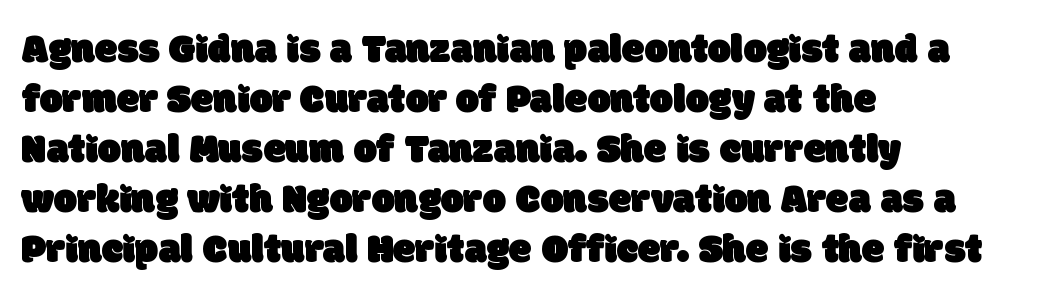
The image shows 41 px sans-serif type; set left-aligned, line spacing 1.22x, normal letter spacing, not underlined; low stroke contrast and a large x-height.
